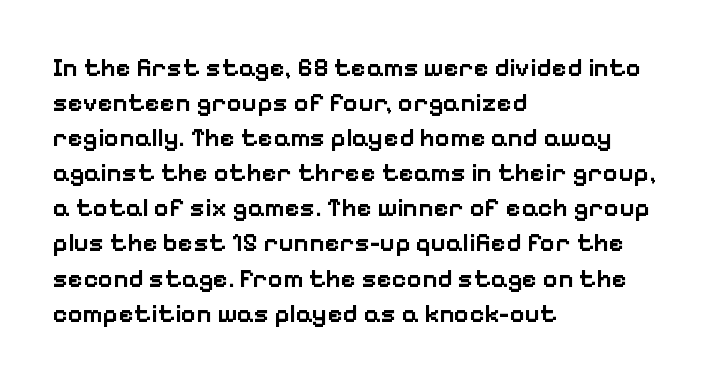
Tracking here is standard; glyphs follow each other at the usual distance. Posture: vertical. This block has exactly the height ordinary leading produces. On the weight axis this lands at semibold, roughly 600. Underline: absent. The rag falls on the right side of this text block.
